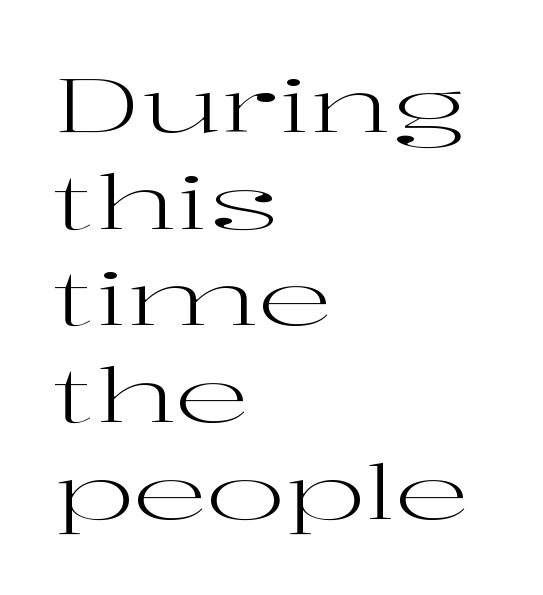
The image shows 75 px regular-weight, wide serif type, upright; set left-aligned, normal line spacing (1.29x), normal letter spacing, not underlined; high stroke contrast and a medium x-height.
